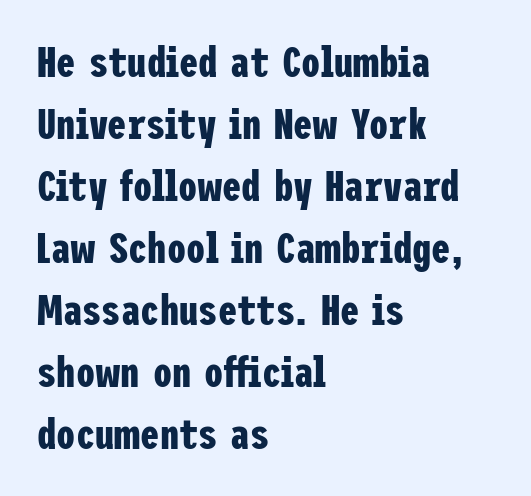
Q: Is the text bold? A: Yes.
Q: Is the text italic (slanted)? A: No, it is upright.
Q: Is the typeface a serif or a sans-serif typeface? A: Sans-serif.
Q: Is the text underlined? A: No.
Q: How is the paragraph aligned? A: Left-aligned.
Q: Is the spacing between letters normal or unusually wide? A: Normal.
Q: Is the spacing between lines tight, normal or loose? A: Normal.
Q: Width (condensed, normal, or wide)? A: Condensed.
Q: Stroke contrast? A: Low.
Q: x-height? A: Medium.
